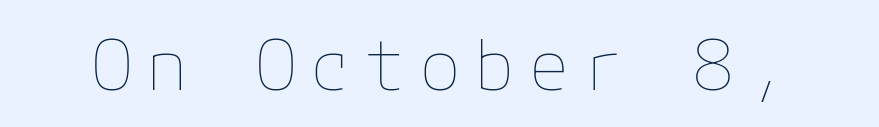
{"italic": "no", "bold": "no", "weight": "thin", "width": "normal", "stroke_contrast": "low", "x_height": "medium", "underline": "no", "glyph_px": 70}
